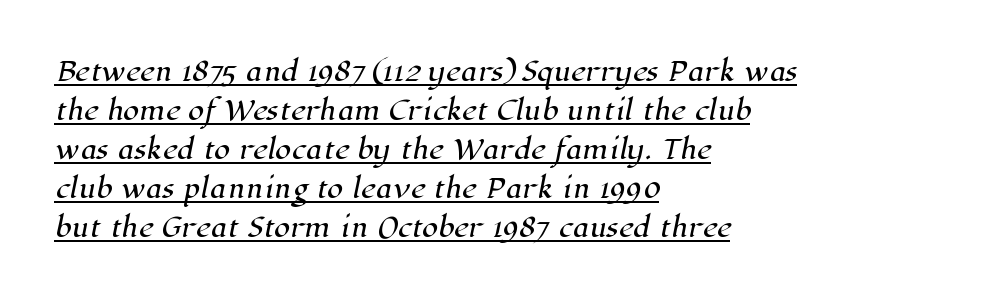
The image shows 26 px text type; set left-aligned, normal line spacing (1.5x), normal letter spacing, underlined.
